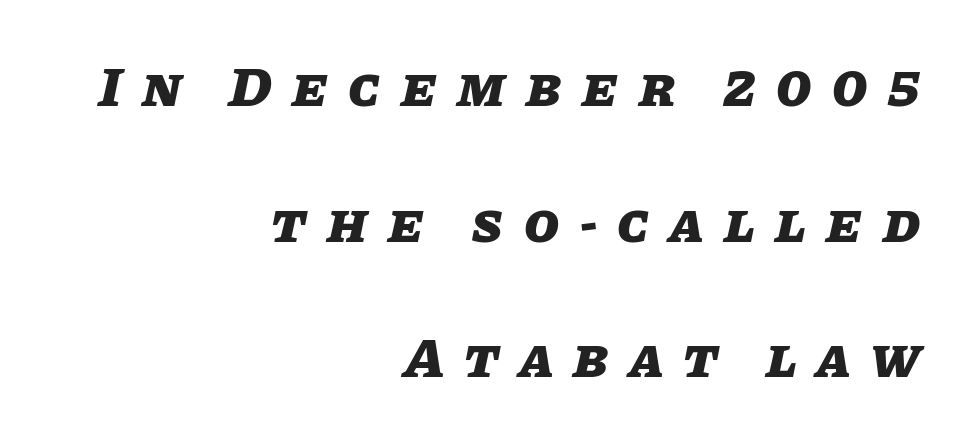
Q: Is the text bold? A: Yes.
Q: Is the text italic (slanted)? A: Yes, it leans right by about 11 degrees.
Q: Is the text underlined? A: No.
Q: How is the paragraph aligned? A: Right-aligned.
Q: Is the spacing between letters normal or unusually wide? A: Unusually wide.
Q: Is the spacing between lines tight, normal or loose? A: Loose.
Q: Width (condensed, normal, or wide)? A: Normal.
Q: Stroke contrast? A: Low.
Q: x-height? A: Large.
Q: Monospaced? A: No.
